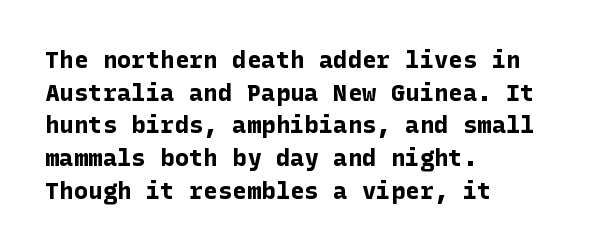
The image shows 24 px bold type, upright; set left-aligned, normal line spacing (1.36x), normal letter spacing, not underlined.
